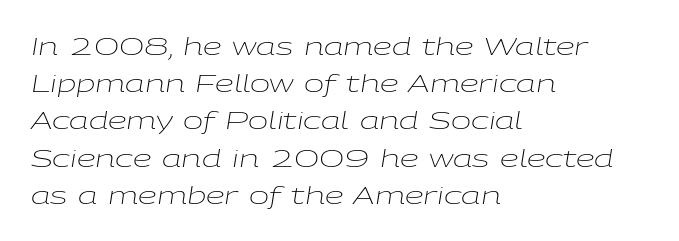
The face used here has a pronounced slope to its letters. These lines keep a tight, regular rhythm from letter to letter. The space directly below the letters is spotless. Does the copy run flush right? No — it runs flush left. If you measured baseline to baseline, you'd find a middling distance.
